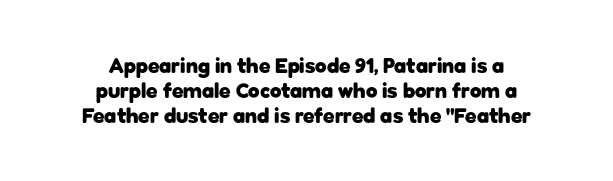
The image shows 21 px bold type, upright; set centered, line spacing 1.2x, normal letter spacing, not underlined.
